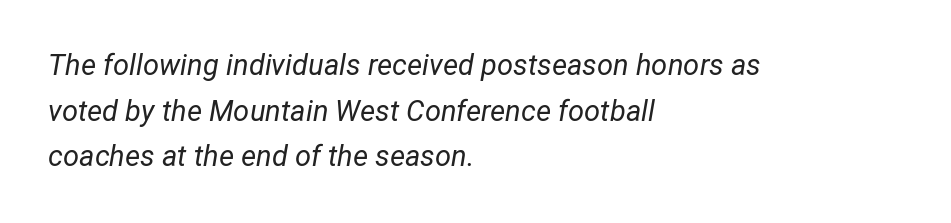
Q: Is the text bold? A: No.
Q: Is the text italic (slanted)? A: Yes, it leans right by about 12 degrees.
Q: Is the text underlined? A: No.
Q: How is the paragraph aligned? A: Left-aligned.
Q: Is the spacing between letters normal or unusually wide? A: Normal.
Q: Is the spacing between lines tight, normal or loose? A: Normal.
Q: Width (condensed, normal, or wide)? A: Normal.
Q: Stroke contrast? A: Low.
Q: x-height? A: Medium.
Q: Monospaced? A: No.
